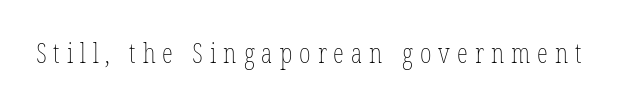
There is plenty of visible air inserted between adjacent glyphs. Is this a heavy cut? Hardly; it is regular or lighter. Notice how the stems are strictly vertical — no italics here. Beneath every word, the page is bare.
